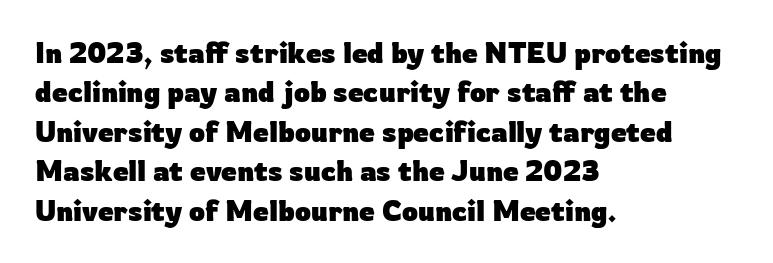
{"serif": "no", "italic": "no", "bold": "yes", "weight": "heavy", "width": "normal", "stroke_contrast": "low", "x_height": "medium", "monospaced": "no", "underline": "no", "align": "left", "line_spacing": "normal", "line_spacing_ratio": 1.41, "letter_spacing": "normal", "letter_spacing_em": 0.0, "glyph_px": 28}
